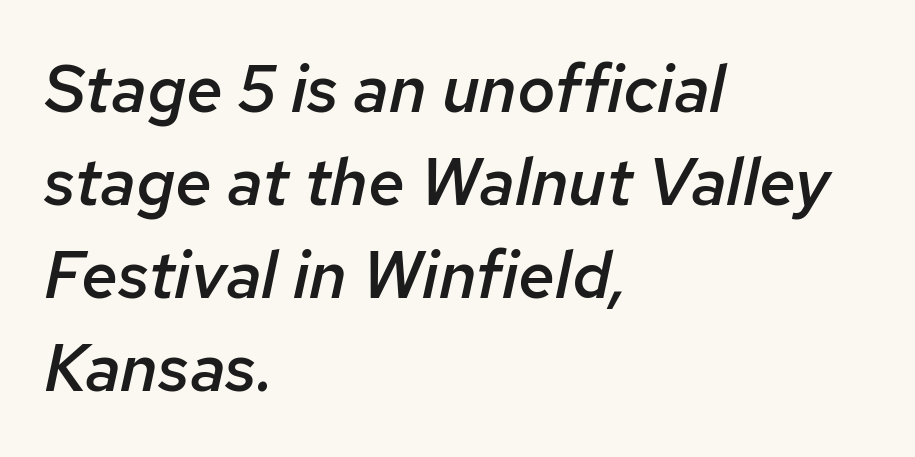
If you drew a line through each stem, it would be angled. The rendering uses natural spacing where letterforms have individual widths. One-word summary of the alignment: left. No word sits above an underline. Look at the stroke-to-counter ratio: somewhat heavy, a semibold.
